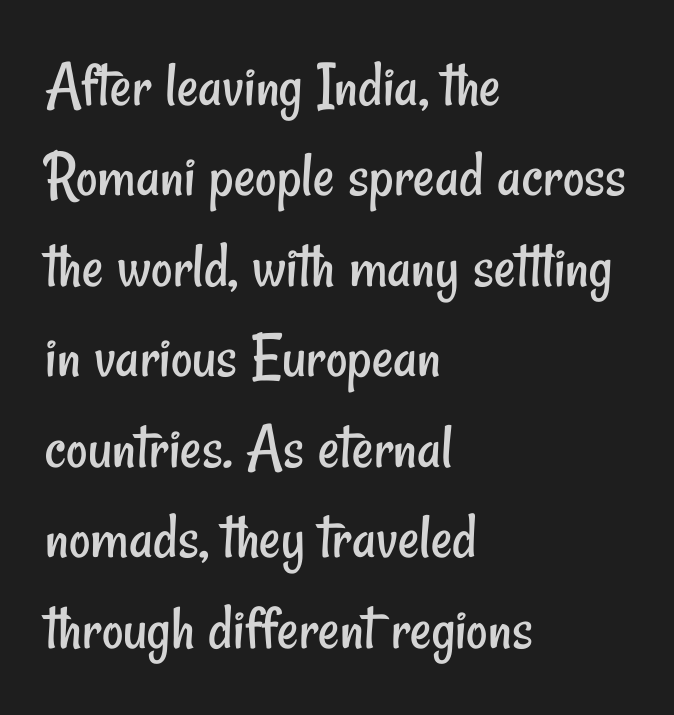
Vertically, the passage feels balanced, rows spaced as you'd expect. Does the type have serifs? No, each stem ends abruptly. The horizontal fit of the characters is conventional and even. The string is rendered with underlining switched off.
